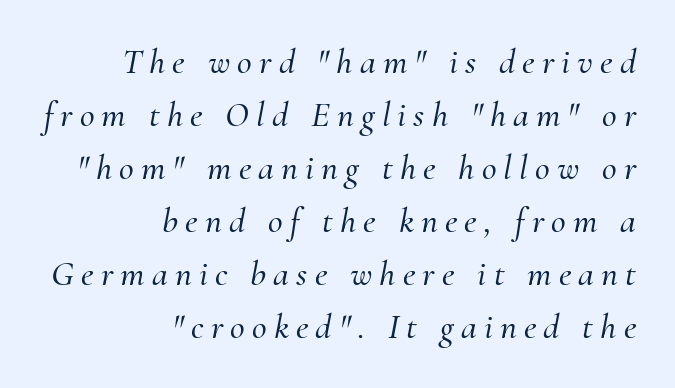
{"serif": "yes", "italic": "yes", "lean": "right", "slant_degrees": 10, "width": "normal", "stroke_contrast": "medium", "x_height": "small", "monospaced": "no", "underline": "no", "align": "right", "line_spacing": "normal", "line_spacing_ratio": 1.47, "letter_spacing": "wide", "letter_spacing_em": 0.2, "glyph_px": 36}
